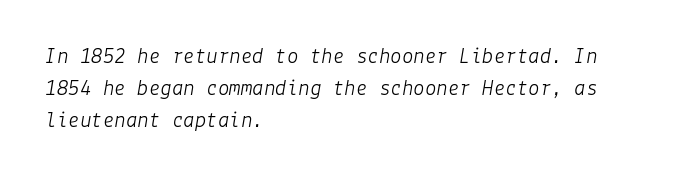
Q: Is the text bold? A: No.
Q: Is the text italic (slanted)? A: Yes, it leans right by about 9 degrees.
Q: Is the text underlined? A: No.
Q: How is the paragraph aligned? A: Left-aligned.
Q: Is the spacing between letters normal or unusually wide? A: Normal.
Q: Is the spacing between lines tight, normal or loose? A: Normal.
